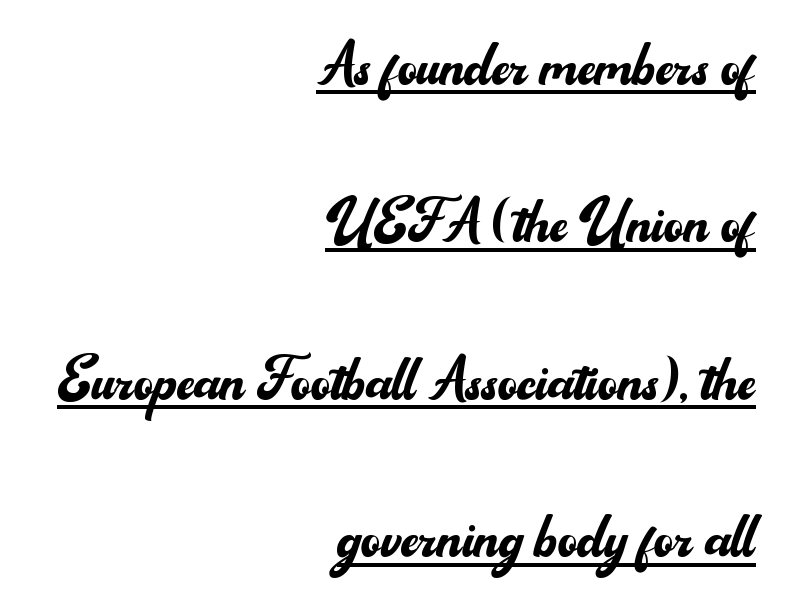
Q: Is the text bold? A: No.
Q: Is the text italic (slanted)? A: Yes.
Q: Is the typeface a serif or a sans-serif typeface? A: Sans-serif.
Q: Is the text underlined? A: Yes.
Q: How is the paragraph aligned? A: Right-aligned.
Q: Is the spacing between letters normal or unusually wide? A: Normal.
Q: Is the spacing between lines tight, normal or loose? A: Loose.
Q: Width (condensed, normal, or wide)? A: Normal.
Q: Stroke contrast? A: Medium.
Q: x-height? A: Small.
Q: Monospaced? A: No.
